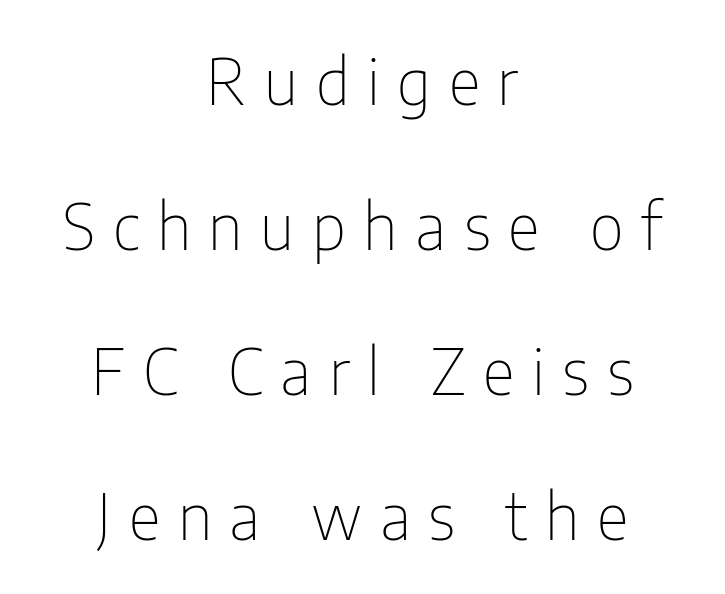
The image shows 63 px thin, condensed sans-serif type, upright; set centered, loose line spacing (2.3x), unusually wide letter spacing (+0.28 em), not underlined; low stroke contrast and a medium x-height.
